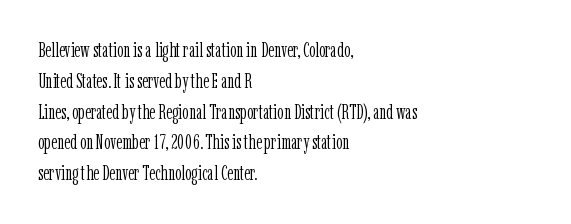
{"italic": "no", "bold": "no", "underline": "no", "align": "left", "line_spacing": "normal", "line_spacing_ratio": 1.54, "letter_spacing": "normal", "letter_spacing_em": 0.0, "glyph_px": 20}
